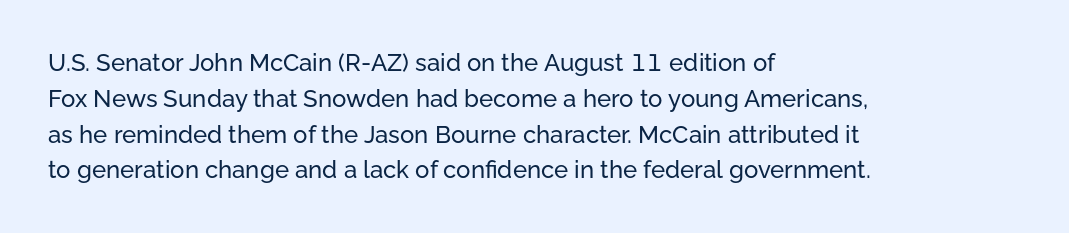
{"italic": "no", "underline": "no", "align": "left", "line_spacing": "normal", "line_spacing_ratio": 1.49, "letter_spacing": "normal", "letter_spacing_em": 0.0, "glyph_px": 24}
